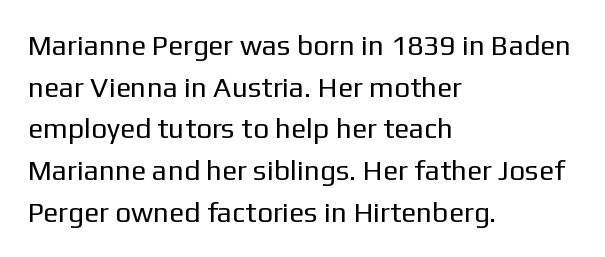
The image shows 28 px regular-weight sans-serif type, upright; set left-aligned, normal line spacing (1.49x), normal letter spacing, not underlined; low stroke contrast and a medium x-height.
